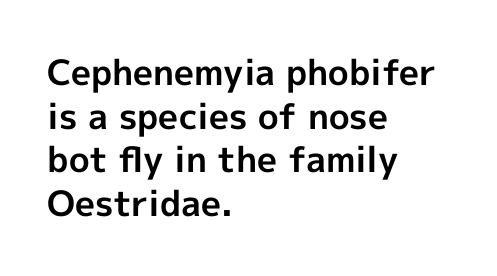
{"serif": "no", "italic": "no", "bold": "yes", "weight": "bold", "width": "normal", "x_height": "medium", "monospaced": "no", "underline": "no", "align": "left", "line_spacing": "normal", "line_spacing_ratio": 1.25, "letter_spacing": "normal", "letter_spacing_em": 0.0, "glyph_px": 35}
